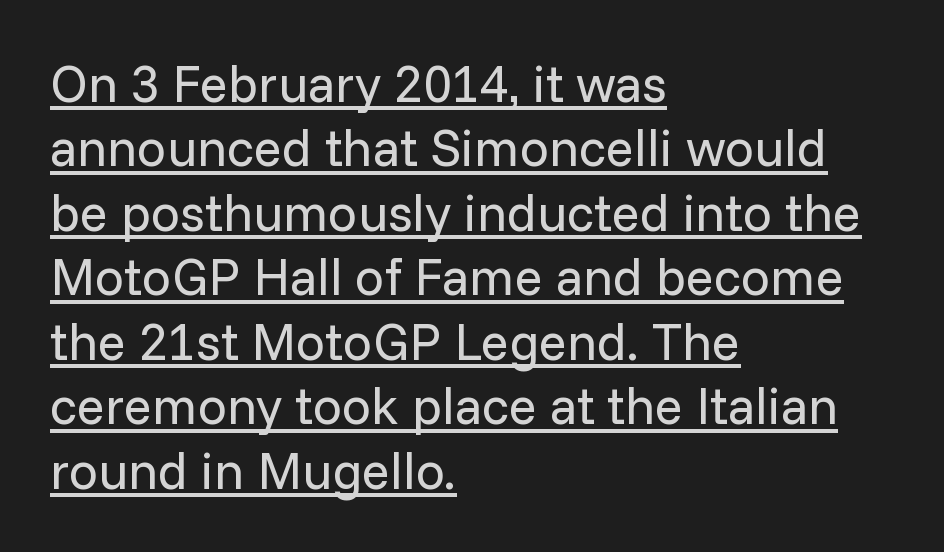
No letter is thick-stroked: the sample isn't bold. The typesetter has applied underlining to the passage shown. The glyphs in this specimen are sans serif. The typesetter chose a ragged-right arrangement here. The specimen reads as upright at a glance. You could not count columns in this text — the font is proportionally spaced.
